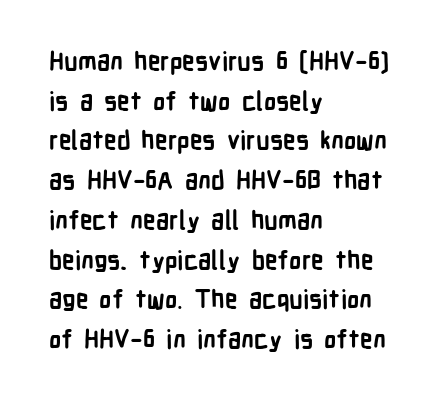
The words here are not underlined. Glyph-to-glyph distance matches everyday printed text. The rows are spaced the way most documents space them. The lettering holds an erect, upright posture throughout. Heavy-handed strokes throughout: this text is bold. Which margin do the lines hug? The left one — the right edge is uneven.
